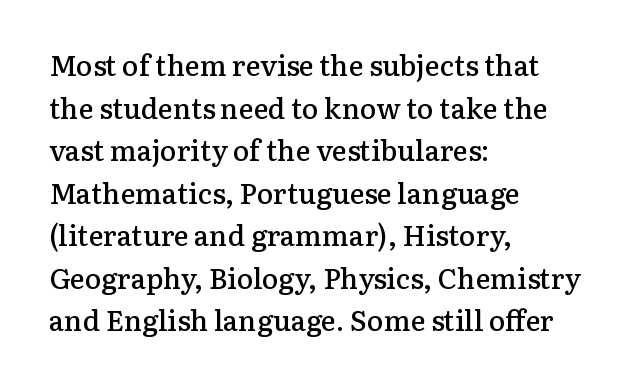
The image shows 28 px semibold serif type, upright; set left-aligned, normal line spacing (1.52x), normal letter spacing, not underlined; low stroke contrast and a medium x-height.
